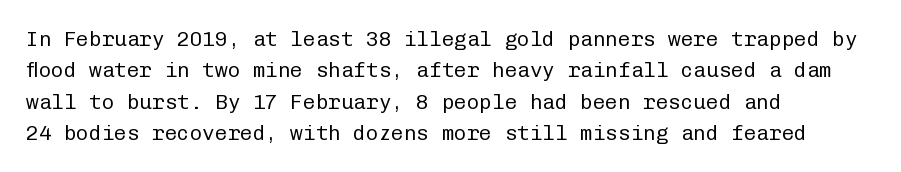
The image shows 21 px text type, upright; set left-aligned, normal line spacing (1.49x), normal letter spacing, not underlined.
